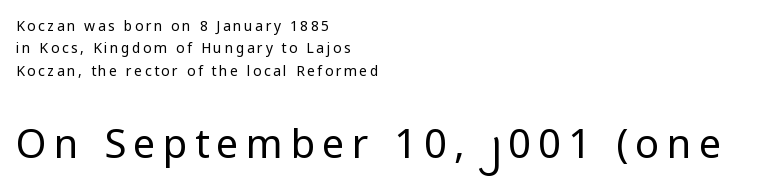
The image shows 40 px regular-weight sans-serif type, upright; set left-aligned, normal line spacing (1.6x), not underlined; the second (bottom) block is 2.86x larger; low stroke contrast and a medium x-height.
